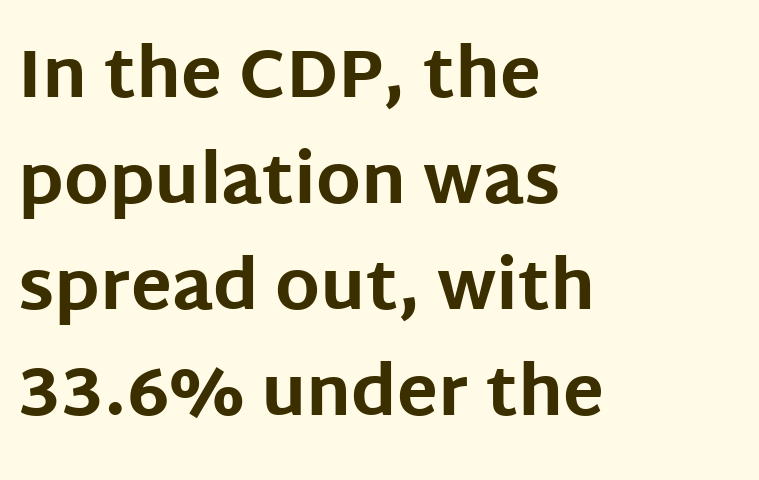
{"serif": "no", "italic": "no", "bold": "yes", "weight": "bold", "width": "normal", "stroke_contrast": "low", "x_height": "large", "monospaced": "no", "underline": "no", "align": "left", "line_spacing": "normal", "line_spacing_ratio": 1.56, "letter_spacing": "normal", "letter_spacing_em": 0.0, "glyph_px": 68}
